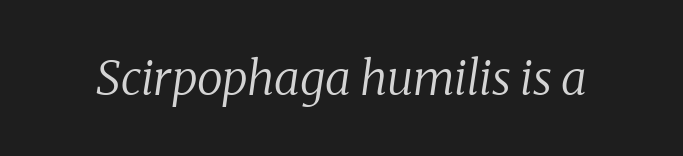
The image shows 47 px regular-weight serif type, italic (leaning right); set normal letter spacing, not underlined; low stroke contrast and a medium x-height.
